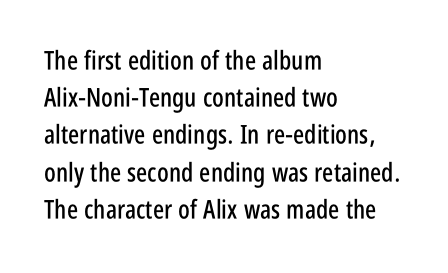
{"italic": "no", "underline": "no", "align": "left", "line_spacing": "normal", "line_spacing_ratio": 1.43, "letter_spacing": "normal", "letter_spacing_em": 0.0, "glyph_px": 26}
